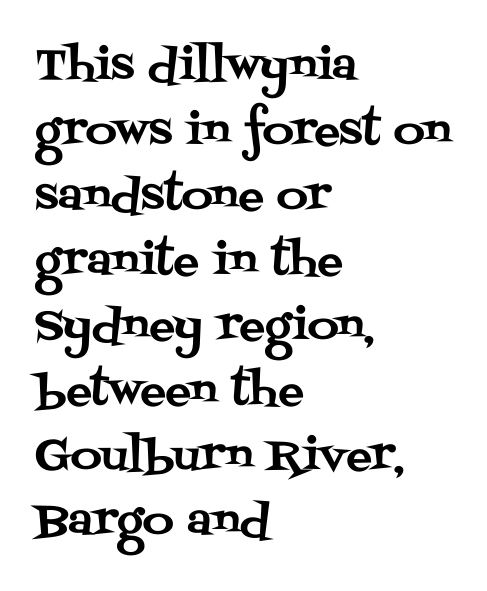
{"serif": "yes", "italic": "no", "width": "normal", "stroke_contrast": "medium", "x_height": "large", "monospaced": "no", "underline": "no", "align": "left", "line_spacing": "normal", "line_spacing_ratio": 1.51, "letter_spacing": "normal", "letter_spacing_em": 0.0, "glyph_px": 43}
